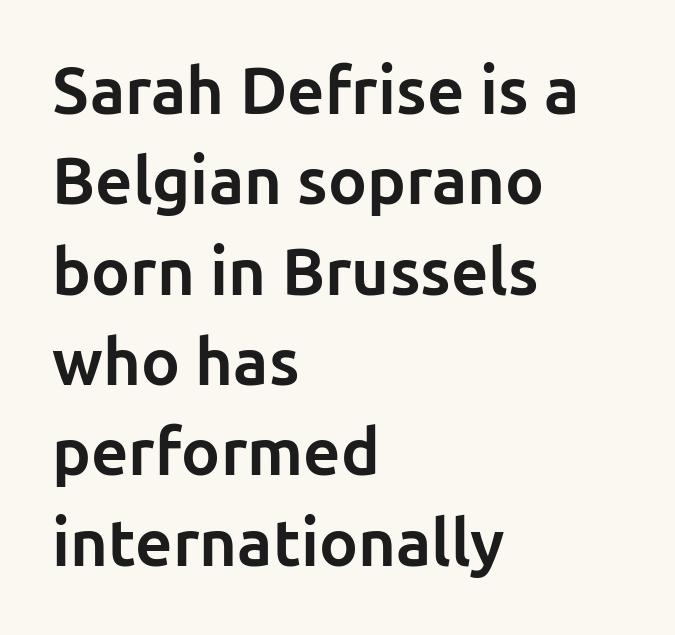
Typesetter's note: full bold, strokes at maximum text heaviness. The typeface chosen for these lines omits serifs. Descender tails drop into unmarked territory. Characters follow at the spacing the type designer built in.
